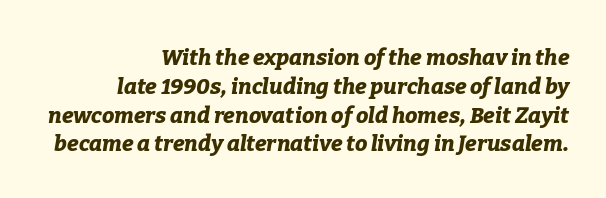
{"italic": "yes", "lean": "right", "slant_degrees": 9, "bold": "yes", "underline": "no", "align": "right", "line_spacing": "normal", "line_spacing_ratio": 1.31, "letter_spacing": "normal", "letter_spacing_em": 0.0, "glyph_px": 22}
